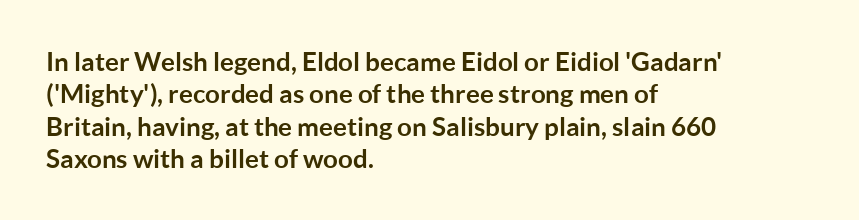
Interline gaps are of average width in this sample. Words float on clear page, feet unadorned. Weight check: bold — yes, fully. These lines were composed using upright roman letters.
